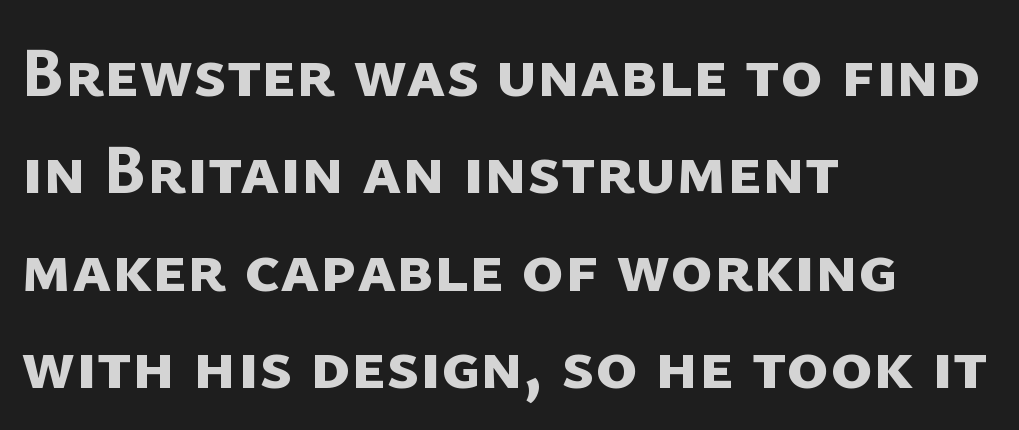
A full-strength bold gives these letters their thick strokes. Serifs: no, the terminals of the letterforms are clean. The block of text has a typical density, with ordinary space between rows. These lines are rendered in a variable-pitch font. The line texture is even and compact thanks to regular tracking. Descenders are the only things crossing below the line.
